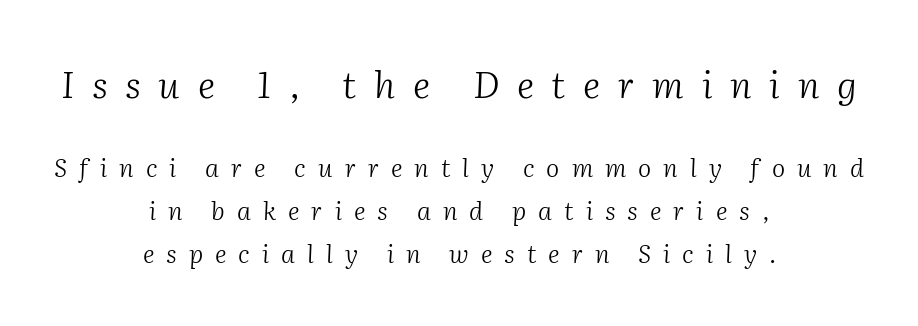
The image shows 37 px light serif type, italic (leaning right); set centered, line spacing 1.72x, unusually wide letter spacing (+0.48 em), not underlined; the first (top) block is 1.48x larger; medium stroke contrast and a medium x-height.
